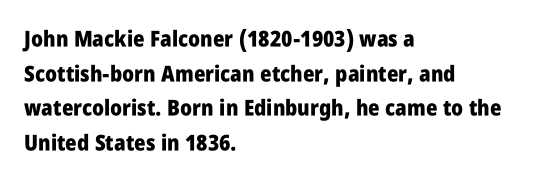
This sample uses an upright cut, with every glyph sitting square on the baseline. Whoever set this chose a conventional vertical rhythm. Students, note that the glyphs here touch the page at normal intervals. Strokes here are thick enough to call this a true bold.
